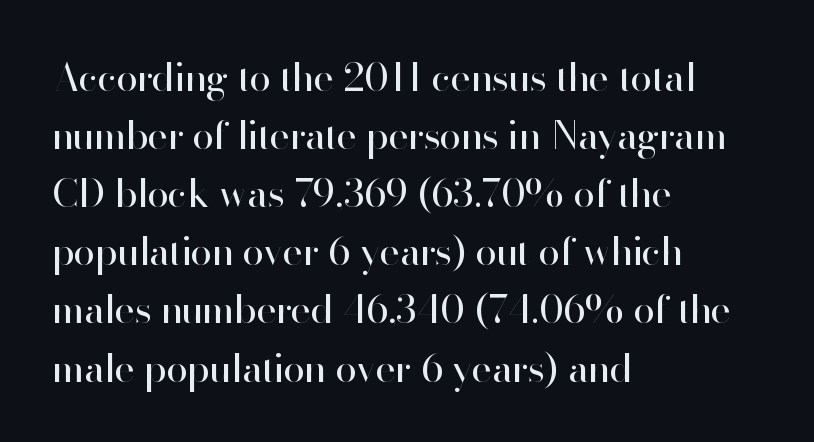
The letters sit at their default tracking, neither squeezed nor spread. These lines are rendered in a variable-pitch font. This is the regular roman posture of the typeface. Is the stroke heavy? The answer is a plain regular-or-lighter. Regarding serifs, this sample does without them.
